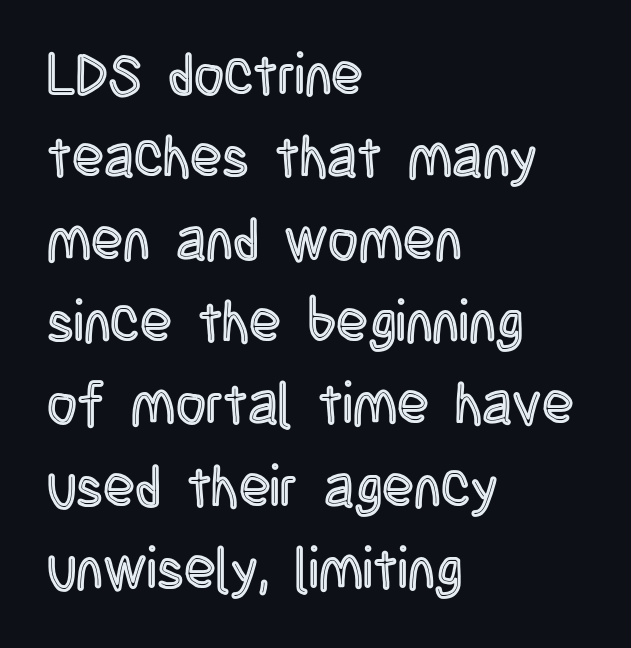
The image shows 58 px condensed type, upright; set left-aligned, normal line spacing (1.42x), normal letter spacing, not underlined; a large x-height.
